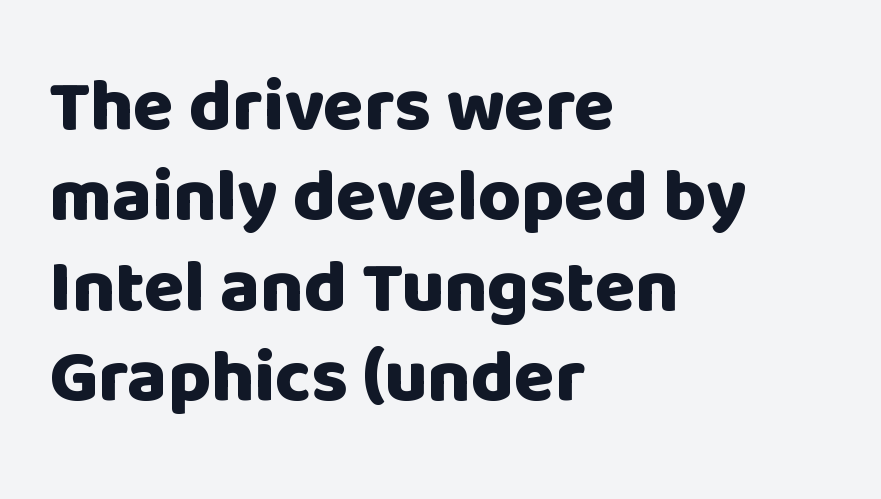
{"serif": "no", "italic": "no", "bold": "yes", "weight": "heavy", "width": "normal", "stroke_contrast": "low", "x_height": "large", "monospaced": "no", "underline": "no", "align": "left", "line_spacing_ratio": 1.22, "letter_spacing": "normal", "letter_spacing_em": 0.0, "glyph_px": 74}
